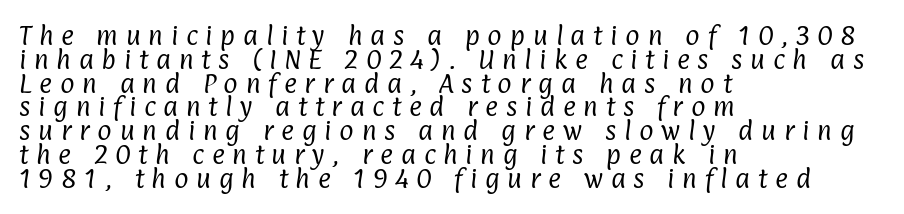
{"bold": "no", "underline": "no", "align": "left", "line_spacing": "tight", "line_spacing_ratio": 1.08, "letter_spacing": "wide", "letter_spacing_em": 0.35, "glyph_px": 22}
